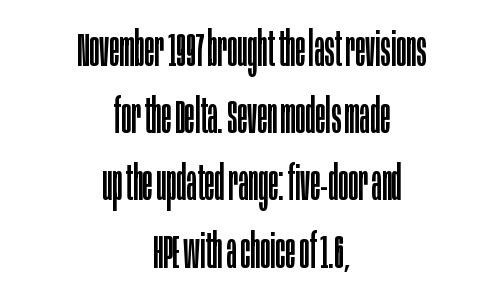
On a weight scale, this lands at 450 or below. One-word summary of the alignment: center. Successive baselines arrive at the customary interval. Posture: upright roman.
